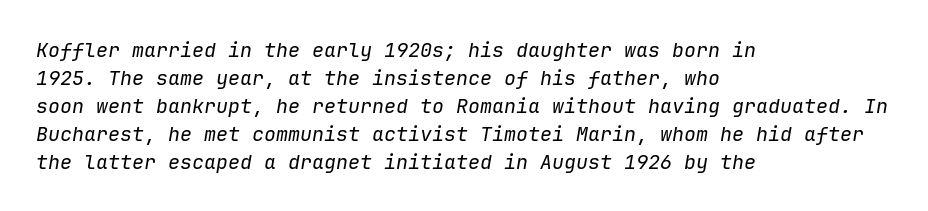
Q: Is the text bold? A: No.
Q: Is the text italic (slanted)? A: Yes, it leans right by about 9 degrees.
Q: Is the text underlined? A: No.
Q: How is the paragraph aligned? A: Left-aligned.
Q: Is the spacing between letters normal or unusually wide? A: Normal.
Q: Is the spacing between lines tight, normal or loose? A: Normal.
